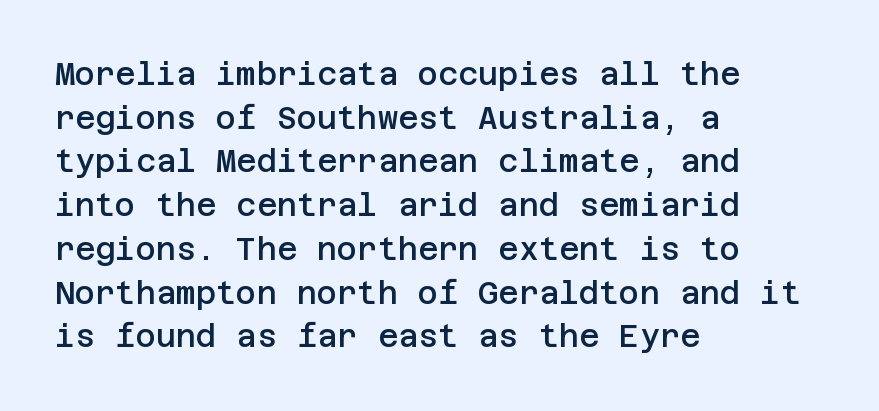
{"serif": "no", "italic": "no", "bold": "semi", "weight": "semibold", "width": "normal", "stroke_contrast": "low", "x_height": "large", "underline": "no", "align": "left", "line_spacing": "normal", "line_spacing_ratio": 1.41, "letter_spacing": "normal", "letter_spacing_em": 0.0, "glyph_px": 31}
